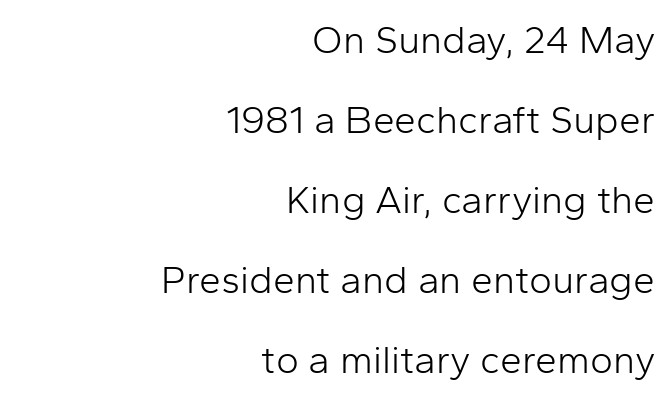
{"serif": "no", "italic": "no", "bold": "no", "weight": "light", "width": "normal", "stroke_contrast": "low", "x_height": "medium", "monospaced": "no", "underline": "no", "align": "right", "line_spacing": "loose", "line_spacing_ratio": 2.05, "letter_spacing": "normal", "letter_spacing_em": 0.0, "glyph_px": 39}
